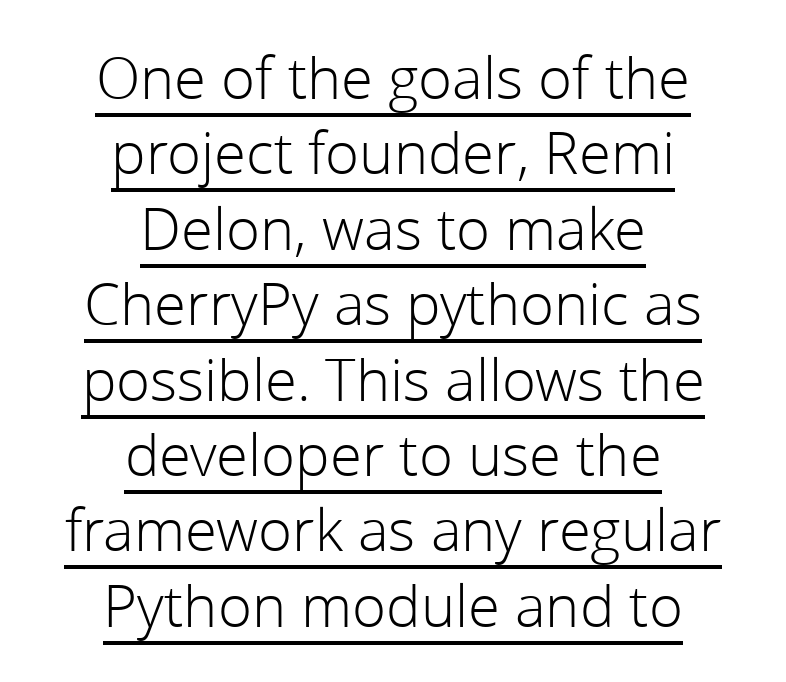
Every stem runs plumb, perpendicular to the baseline. Weight: not bold — regular or lighter. The space between consecutive lines is moderate. I'd call this a sans setting — the letters go barefoot. One-word summary of the alignment: center. Varying glyph widths throughout — classic text-font behaviour.
